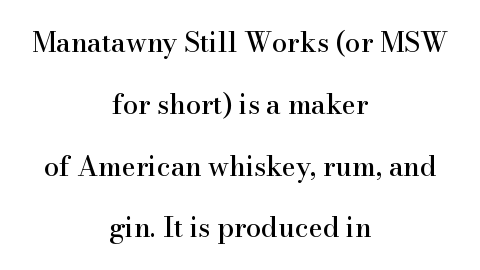
The image shows 27 px text type, upright; set centered, loose line spacing (2.29x), normal letter spacing, not underlined.
